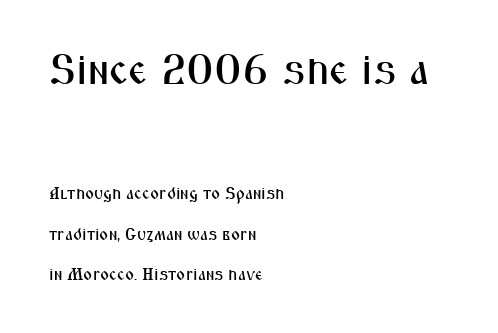
Italic: no, the glyphs are upright roman. Honestly, there is no underline to notice here at all. This sample has the flowing, uneven cadence of proportional lettering. Caption: upper text group enlarged, lower text group reduced.
